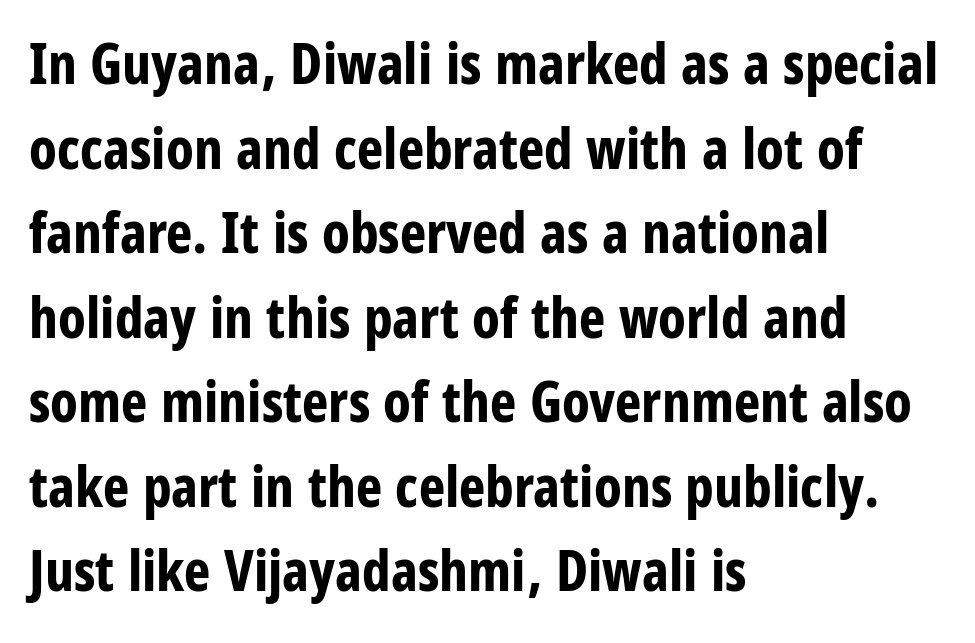
Q: Is the text bold? A: Yes.
Q: Is the text italic (slanted)? A: No, it is upright.
Q: Is the typeface a serif or a sans-serif typeface? A: Sans-serif.
Q: Is the text underlined? A: No.
Q: How is the paragraph aligned? A: Left-aligned.
Q: Is the spacing between letters normal or unusually wide? A: Normal.
Q: Is the spacing between lines tight, normal or loose? A: Normal.
Q: Width (condensed, normal, or wide)? A: Condensed.
Q: Stroke contrast? A: Low.
Q: x-height? A: Large.
Q: Monospaced? A: No.
